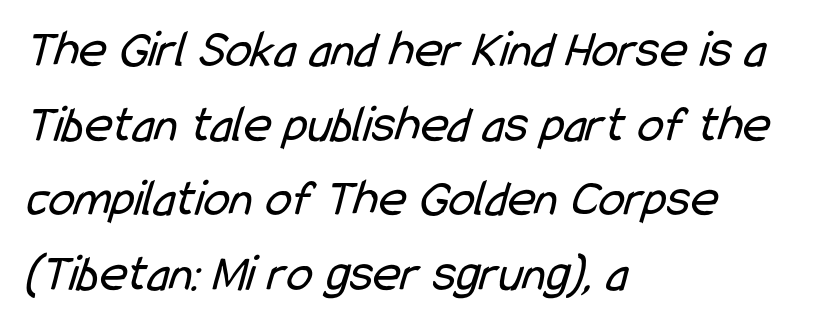
The image shows 53 px regular-weight, condensed sans-serif type; set left-aligned, normal line spacing (1.41x), normal letter spacing, not underlined; low stroke contrast and a medium x-height.
